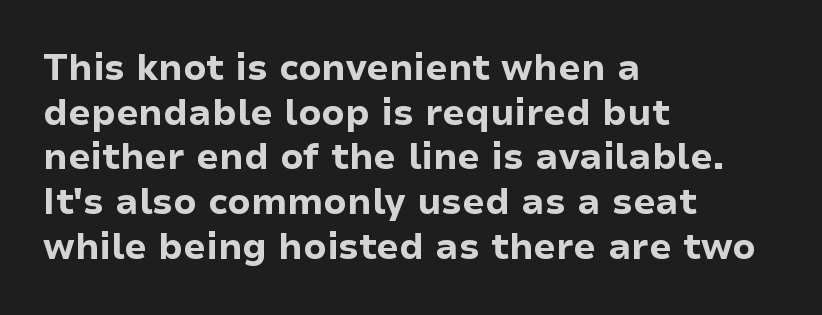
This sample uses plain, unmodified letter spacing. Horizontal alignment here is leftward, the default for most running prose. Varying glyph widths throughout — classic text-font behaviour. The gap between lines stays unmarked. Tall strokes in this sample are plumb rather than angled.
